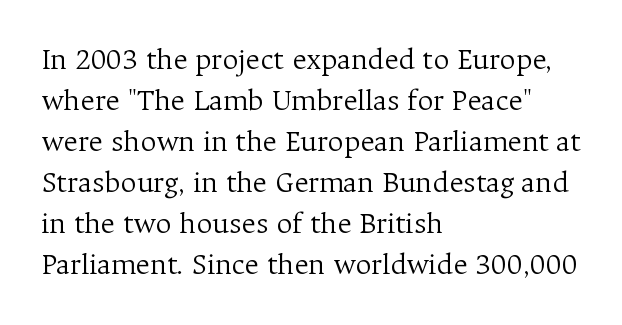
The letters advance in unequal steps, a hallmark of proportional type. A bare baseline throughout the passage. The typeface chosen for these lines features serifs. Caption: multi-line text, flush left, ragged right. Quick note: not italic, upright. These glyphs show unthickened strokes, regular width or finer.
